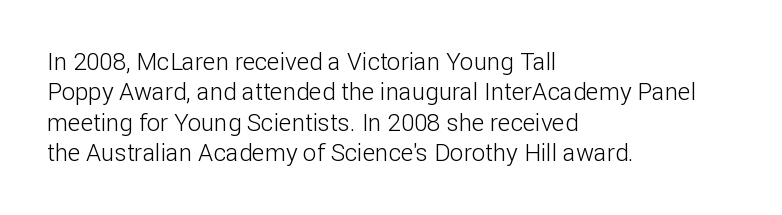
The type sits square on the baseline with zero lean. Only glyphs here, with clear space below each row. This sample is left-justified, so line endings fall wherever the words run out. Nothing unusual about the tracking: characters are spaced as the font intends. No extra ink here — the face is not bold.
